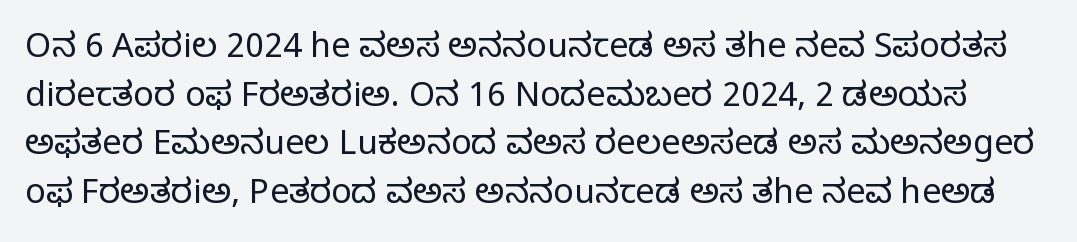
The image shows 34 px regular-weight serif type, upright; set normal line spacing (1.43x), normal letter spacing, not underlined; low stroke contrast and a large x-height.
